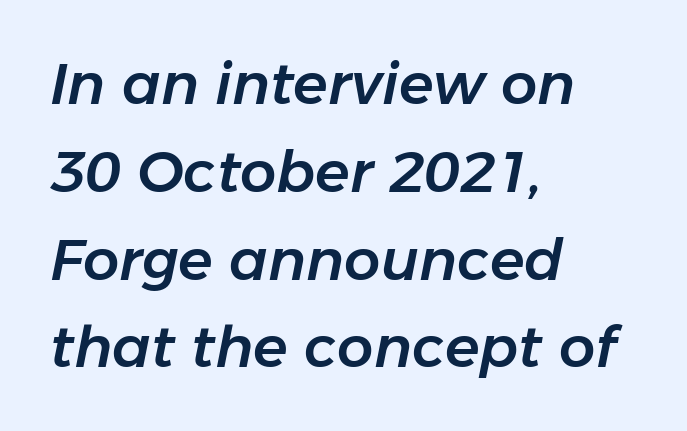
{"italic": "yes", "lean": "right", "slant_degrees": 11, "width": "normal", "stroke_contrast": "low", "x_height": "medium", "monospaced": "no", "underline": "no", "align": "left", "line_spacing": "normal", "line_spacing_ratio": 1.54, "letter_spacing": "normal", "letter_spacing_em": 0.0, "glyph_px": 57}
